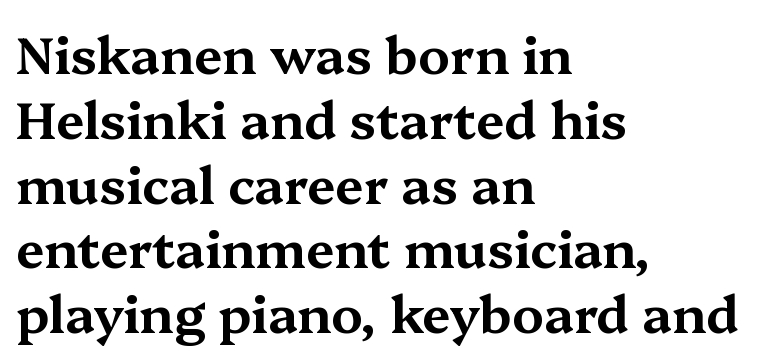
{"serif": "yes", "italic": "no", "width": "wide", "stroke_contrast": "medium", "x_height": "medium", "monospaced": "no", "underline": "no", "align": "left", "line_spacing": "normal", "line_spacing_ratio": 1.27, "letter_spacing": "normal", "letter_spacing_em": 0.0, "glyph_px": 51}
